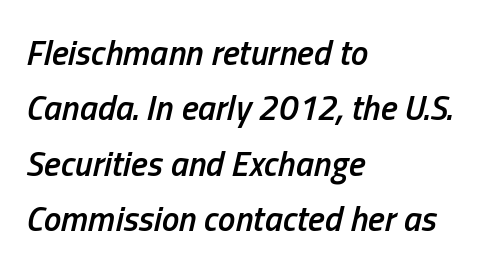
The image shows 35 px semibold, condensed type, italic (leaning right); set left-aligned, normal line spacing (1.58x), normal letter spacing, not underlined; low stroke contrast and a medium x-height.
